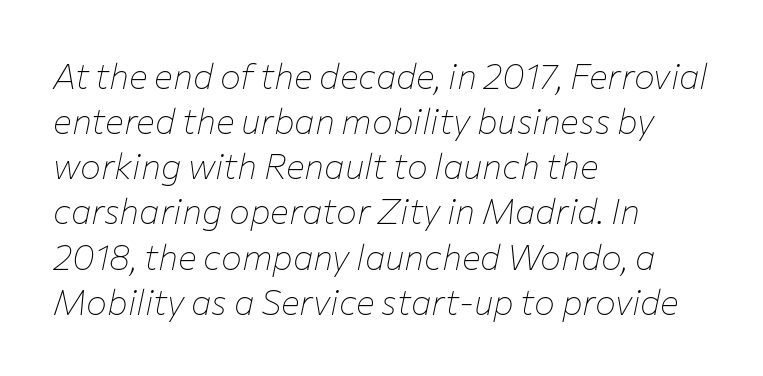
The typesetting does not lean heavy: it is not bold. Honestly, the row spacing looks completely unremarkable. Short note: letters normally spaced. The rendering applies a slant to the glyphs. Character widths vary here, with narrow letters taking less room than wide ones.
